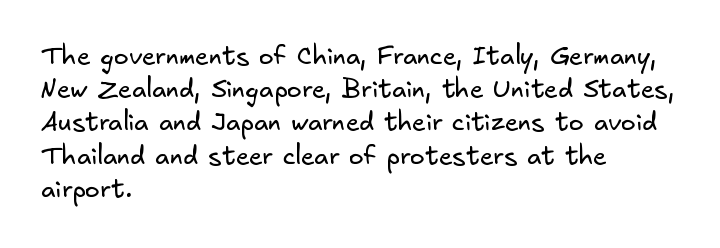
{"bold": "no", "underline": "no", "align": "left", "line_spacing": "normal", "line_spacing_ratio": 1.33, "letter_spacing": "normal", "letter_spacing_em": 0.0, "glyph_px": 25}
